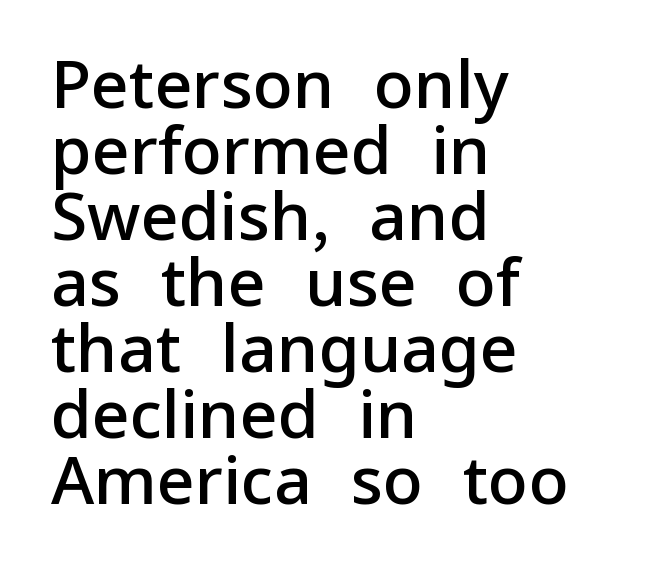
Unlike a traditional serif, this face leaves its strokes unadorned. Does the copy run flush right? No — it runs flush left. The letters advance in unequal steps, a hallmark of proportional type. The face used here is rendered with its standard letterfit. Typographic density is moderately raised because the face is semibold.
